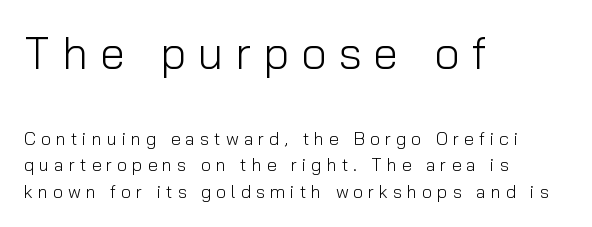
{"serif": "no", "italic": "no", "bold": "no", "weight": "light", "width": "normal", "stroke_contrast": "low", "x_height": "medium", "monospaced": "no", "underline": "no", "align": "left", "line_spacing": "normal", "line_spacing_ratio": 1.48, "letter_spacing": "wide", "letter_spacing_em": 0.27, "larger_block": "first", "size_ratio": 2.5, "glyph_px": 45}
